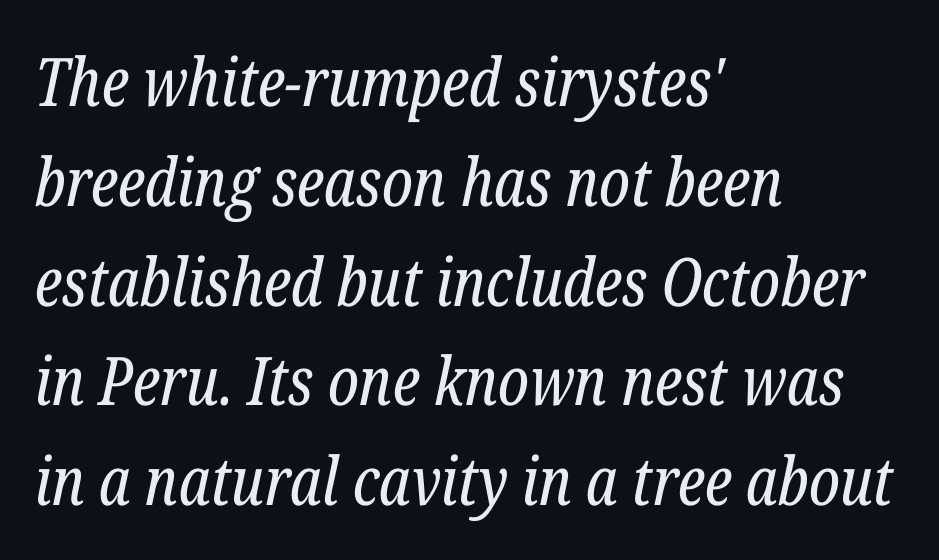
The image shows 67 px regular-weight, condensed serif type, italic (leaning right); set left-aligned, normal line spacing (1.49x), normal letter spacing, not underlined; low stroke contrast and a medium x-height.
